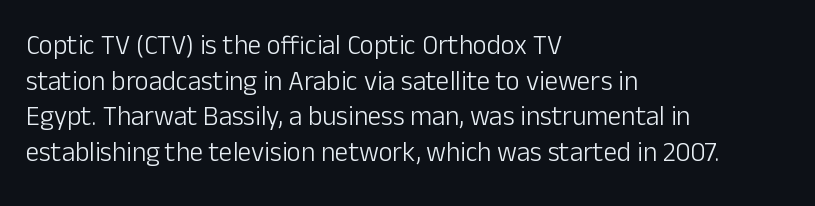
The image shows 27 px text type, upright; set left-aligned, normal line spacing (1.32x), normal letter spacing, not underlined.
